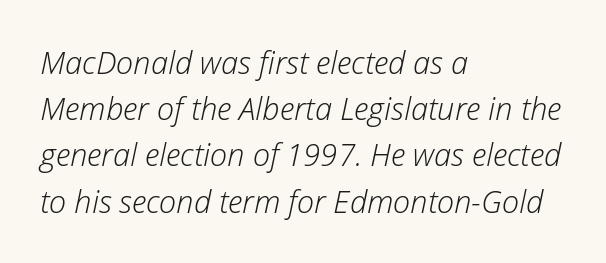
The image shows 31 px light type, italic (leaning right); set left-aligned, normal line spacing (1.49x), normal letter spacing, not underlined; low stroke contrast and a medium x-height.
